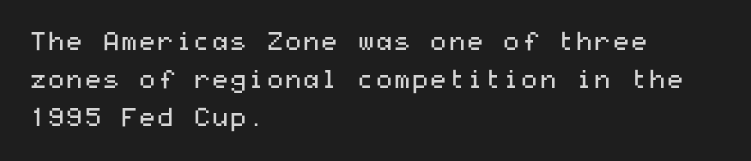
{"italic": "no", "bold": "no", "underline": "no", "align": "left", "line_spacing": "normal", "line_spacing_ratio": 1.46, "letter_spacing": "normal", "letter_spacing_em": 0.0, "glyph_px": 26}
